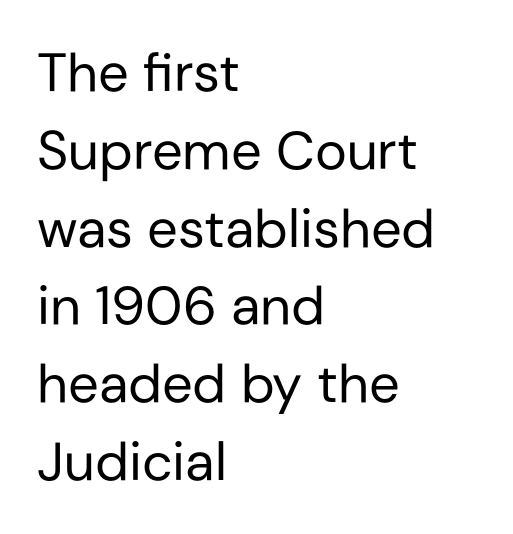
The image shows 54 px regular-weight sans-serif type, upright; set left-aligned, normal line spacing (1.44x), normal letter spacing, not underlined; low stroke contrast and a medium x-height.
